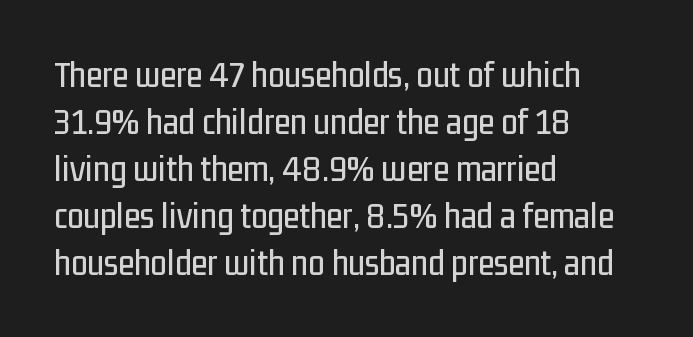
{"serif": "no", "italic": "no", "width": "condensed", "stroke_contrast": "low", "x_height": "medium", "monospaced": "no", "underline": "no", "align": "left", "line_spacing": "normal", "line_spacing_ratio": 1.27, "letter_spacing": "normal", "letter_spacing_em": 0.0, "glyph_px": 37}
